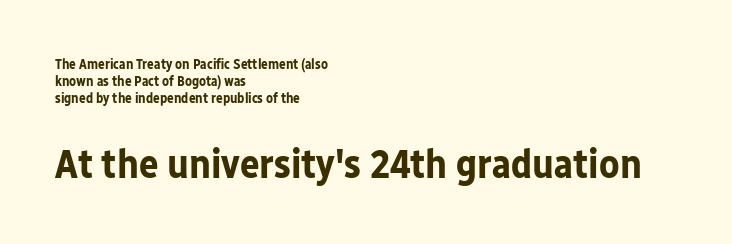
Q: Is the text bold? A: Yes.
Q: Is the text italic (slanted)? A: No, it is upright.
Q: Is the typeface a serif or a sans-serif typeface? A: Sans-serif.
Q: Is the text underlined? A: No.
Q: How is the paragraph aligned? A: Left-aligned.
Q: Is the spacing between letters normal or unusually wide? A: Normal.
Q: Which block of text is set in a larger size, the first (top) or the second (bottom)? A: The second (bottom) one.
Q: Width (condensed, normal, or wide)? A: Normal.
Q: Stroke contrast? A: Low.
Q: x-height? A: Medium.
Q: Monospaced? A: No.
